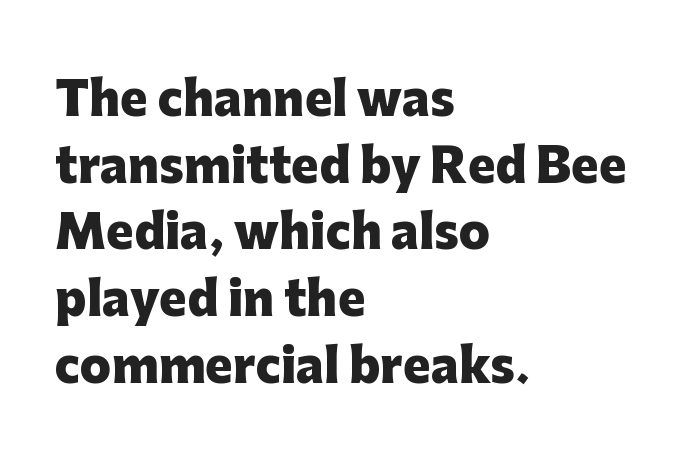
{"serif": "no", "italic": "no", "bold": "yes", "weight": "heavy", "width": "normal", "stroke_contrast": "low", "x_height": "medium", "monospaced": "no", "underline": "no", "align": "left", "line_spacing": "normal", "line_spacing_ratio": 1.45, "letter_spacing": "normal", "letter_spacing_em": 0.0, "glyph_px": 46}
